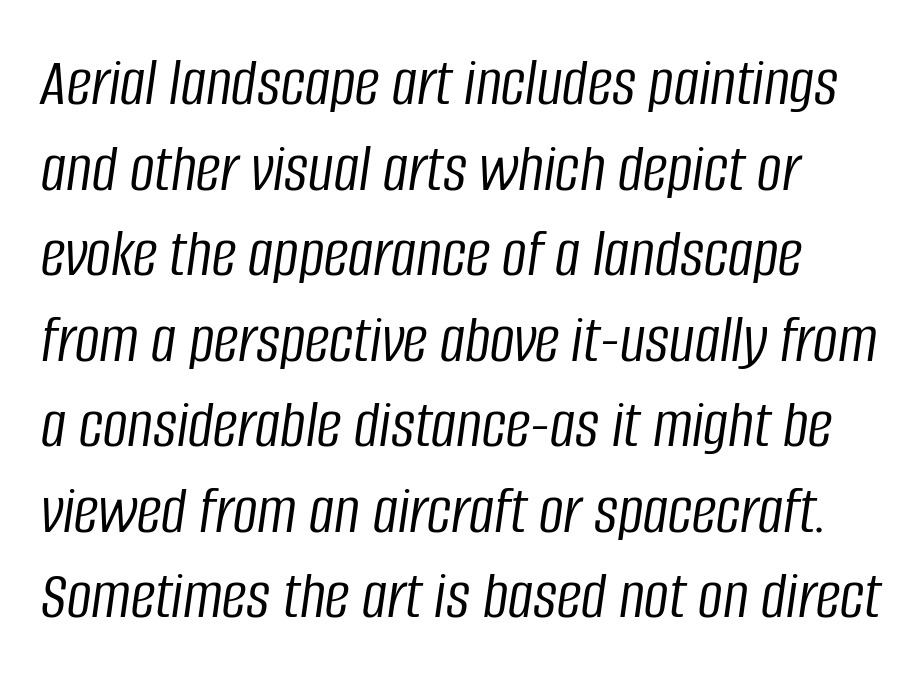
{"italic": "yes", "lean": "right", "slant_degrees": 8, "bold": "no", "weight": "light", "width": "condensed", "stroke_contrast": "low", "x_height": "large", "monospaced": "no", "underline": "no", "line_spacing_ratio": 1.24, "letter_spacing": "normal", "letter_spacing_em": 0.0, "glyph_px": 69}
